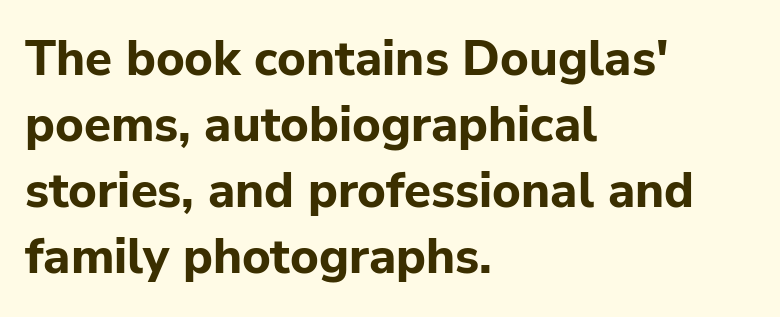
{"serif": "no", "italic": "no", "bold": "yes", "weight": "bold", "width": "normal", "stroke_contrast": "low", "x_height": "medium", "monospaced": "no", "underline": "no", "align": "left", "line_spacing": "normal", "line_spacing_ratio": 1.35, "letter_spacing": "normal", "letter_spacing_em": 0.0, "glyph_px": 49}
